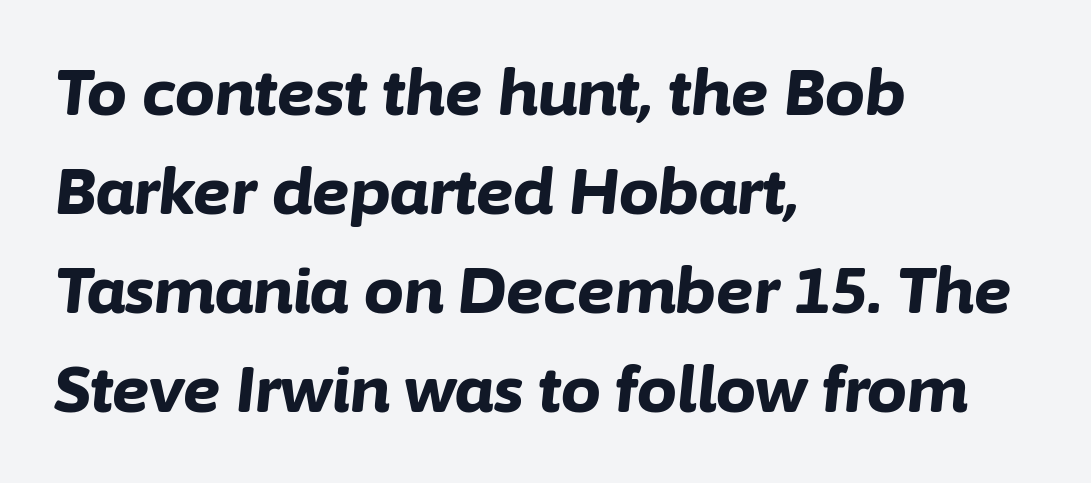
Compared with a centered layout, this one pins lines to the left instead. Nobody touched the tracking dial on this one. Horizontal bands of white between lines are of average thickness. Weight: bold. Spacing verdict: proportional, widths tailored to each character. Posture: slanted.
